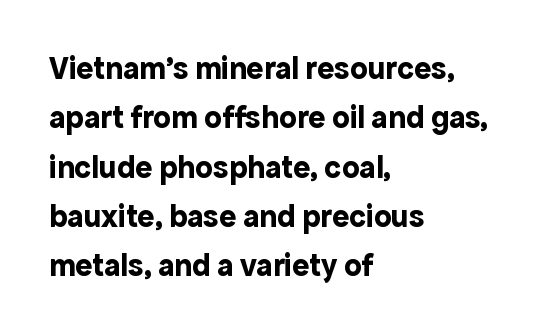
Nobody touched the tracking dial on this one. This is roman type, the default non-slanted kind. No feet cap the strokes, marking this as sans-serif type. Only glyphs here, with clear space below each row.
